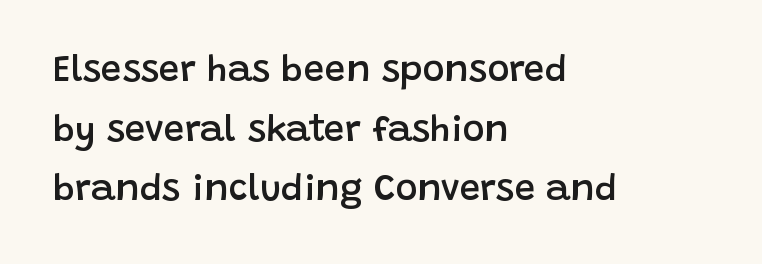
I'd call this a sans setting — the letters go barefoot. Ordinary non-slanted type is in use. Notice how the passage keeps a crisp vertical edge on the left only. The foot of each line stays bare and open. The horizontal fit of the characters is conventional and even. The passage shown is typed in a proportional face where columns would drift.
